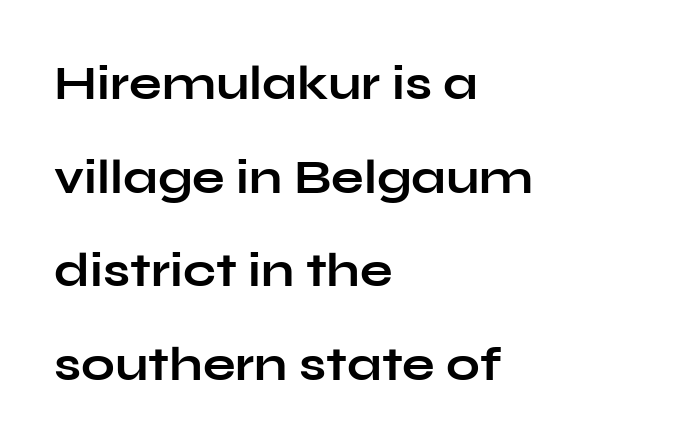
The image shows 48 px bold, wide sans-serif type, upright; set left-aligned, loose line spacing (1.95x), normal letter spacing, not underlined; low stroke contrast and a medium x-height.
